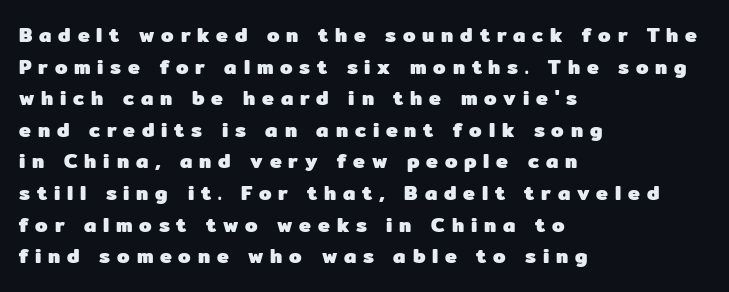
Q: Is the text bold? A: Yes.
Q: Is the text italic (slanted)? A: No, it is upright.
Q: Is the text underlined? A: No.
Q: How is the paragraph aligned? A: Left-aligned.
Q: Is the spacing between letters normal or unusually wide? A: Unusually wide.
Q: Is the spacing between lines tight, normal or loose? A: Normal.
